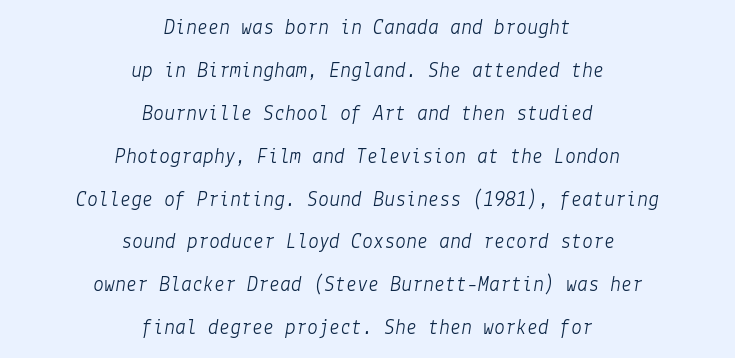
Q: Is the text bold? A: No.
Q: Is the text italic (slanted)? A: Yes, it leans right by about 9 degrees.
Q: Is the text underlined? A: No.
Q: How is the paragraph aligned? A: Centered.
Q: Is the spacing between letters normal or unusually wide? A: Normal.
Q: Is the spacing between lines tight, normal or loose? A: Loose.
